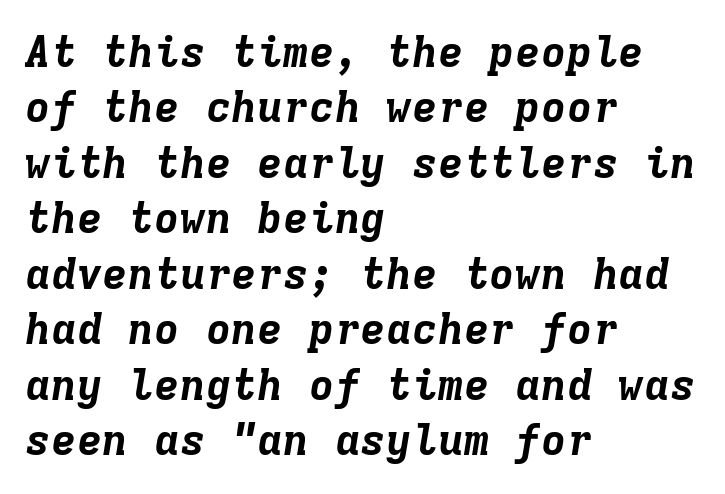
{"italic": "yes", "lean": "right", "slant_degrees": 9, "bold": "yes", "weight": "bold", "width": "normal", "stroke_contrast": "low", "x_height": "medium", "monospaced": "yes", "underline": "no", "align": "left", "line_spacing": "normal", "line_spacing_ratio": 1.29, "letter_spacing": "normal", "letter_spacing_em": 0.0, "glyph_px": 43}
